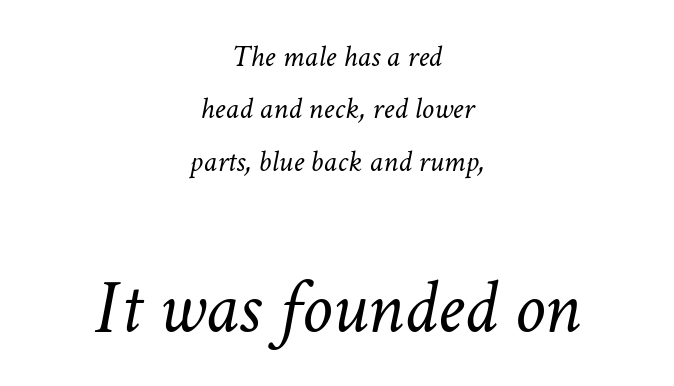
Q: Is the text bold? A: No.
Q: Is the text italic (slanted)? A: Yes, it leans right by about 11 degrees.
Q: Is the text underlined? A: No.
Q: How is the paragraph aligned? A: Centered.
Q: Is the spacing between letters normal or unusually wide? A: Normal.
Q: Is the spacing between lines tight, normal or loose? A: Normal.
Q: Which block of text is set in a larger size, the first (top) or the second (bottom)? A: The second (bottom) one.
Q: Width (condensed, normal, or wide)? A: Normal.
Q: Stroke contrast? A: Low.
Q: x-height? A: Medium.
Q: Monospaced? A: No.
